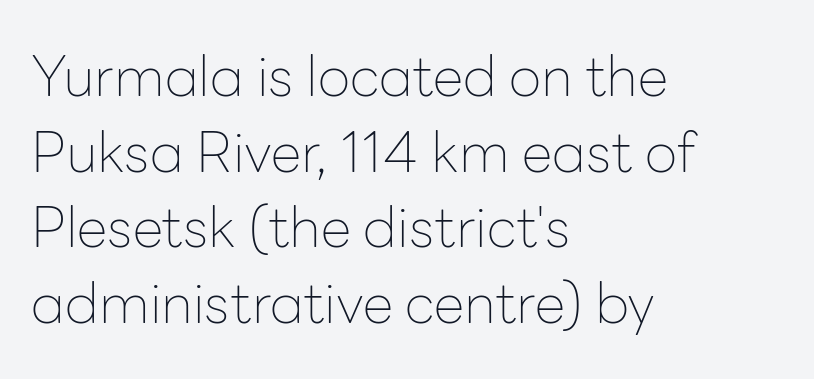
The face used here is a sans, in the tradition of grotesques and geometrics. Rule under the text: the space is simply empty. The rendering anchors every line to the left-hand side. The space between consecutive lines is moderate.
